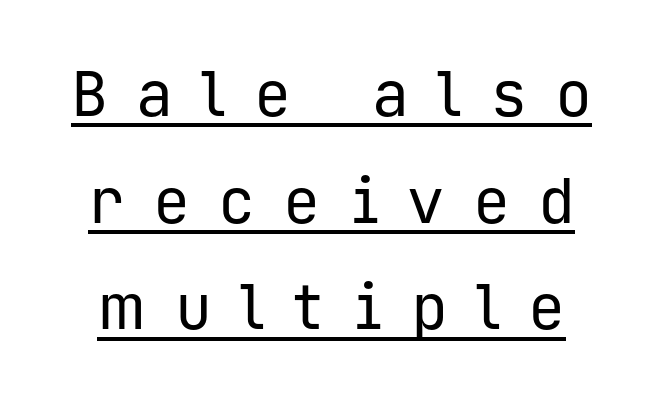
Q: Is the text bold? A: No.
Q: Is the text italic (slanted)? A: No, it is upright.
Q: Is the typeface a serif or a sans-serif typeface? A: Sans-serif.
Q: Is the text underlined? A: Yes.
Q: Is the spacing between letters normal or unusually wide? A: Unusually wide.
Q: Width (condensed, normal, or wide)? A: Normal.
Q: Stroke contrast? A: Low.
Q: x-height? A: Medium.
Q: Monospaced? A: Yes.
